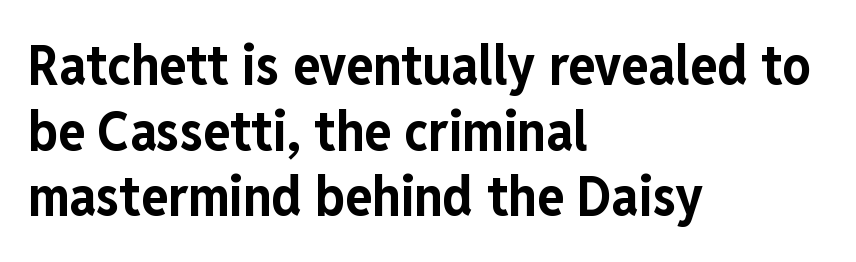
The font family rendered here belongs to the sans-serif group. Does the lettering tilt? It doesn't — this is upright. Line beginnings align vertically; line endings do not. Its strokes are broad and dark, the hallmark of bold type. Unmarked baselines from the first word to the last. The rendering uses natural spacing where letterforms have individual widths.
